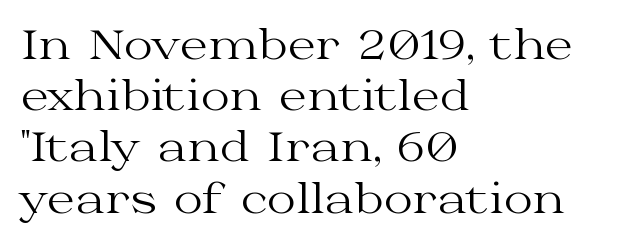
The image shows 40 px regular-weight, wide serif type, upright; set left-aligned, normal line spacing (1.28x), normal letter spacing, not underlined; medium stroke contrast and a medium x-height.
